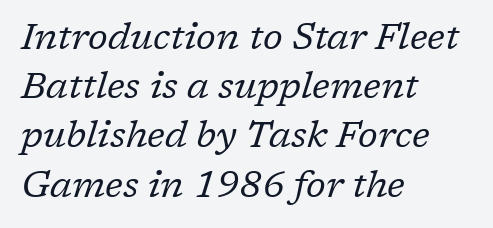
Looks like regular typesetting: each glyph gets only the width it needs. How are the letters spaced? Ordinarily, with no added tracking. The compositor pushed each line to the left boundary. This rendering employs a face with finishing strokes, i.e., a serif. Counters stay open thanks to moderate or lighter strokes.
